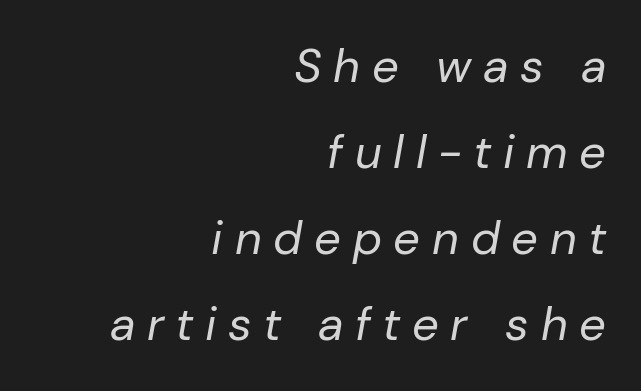
{"italic": "yes", "lean": "right", "slant_degrees": 10, "bold": "no", "weight": "regular", "width": "normal", "stroke_contrast": "low", "x_height": "medium", "monospaced": "no", "underline": "no", "align": "right", "line_spacing_ratio": 1.83, "letter_spacing": "wide", "letter_spacing_em": 0.25, "glyph_px": 47}
